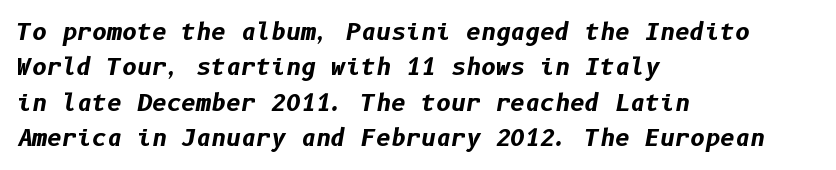
Q: Is the text bold? A: Yes.
Q: Is the text italic (slanted)? A: Yes, it leans right by about 10 degrees.
Q: Is the text underlined? A: No.
Q: How is the paragraph aligned? A: Left-aligned.
Q: Is the spacing between letters normal or unusually wide? A: Normal.
Q: Is the spacing between lines tight, normal or loose? A: Normal.
